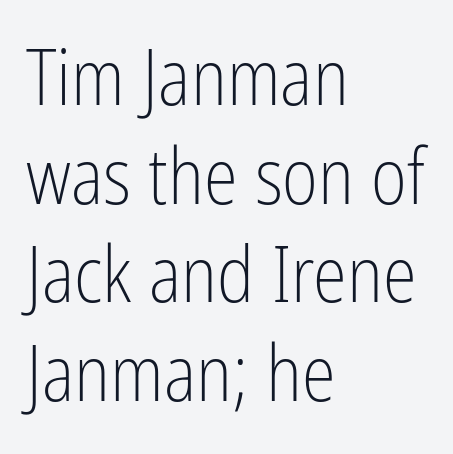
Q: Is the text bold? A: No.
Q: Is the text italic (slanted)? A: No, it is upright.
Q: Is the typeface a serif or a sans-serif typeface? A: Sans-serif.
Q: Is the text underlined? A: No.
Q: How is the paragraph aligned? A: Left-aligned.
Q: Is the spacing between letters normal or unusually wide? A: Normal.
Q: Is the spacing between lines tight, normal or loose? A: Normal.
Q: Width (condensed, normal, or wide)? A: Condensed.
Q: Stroke contrast? A: Low.
Q: x-height? A: Medium.
Q: Monospaced? A: No.
